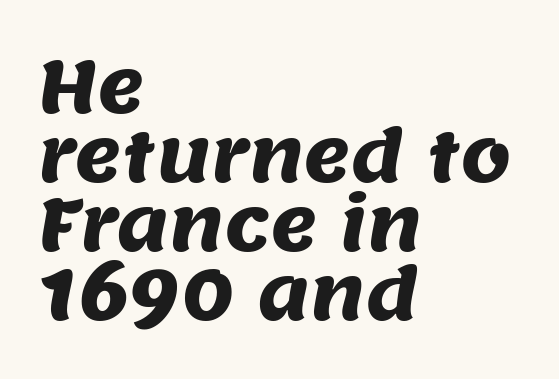
The designer went with a sans here, leaving each stem footless. Horizontally, the lines are justified to the leading edge only. Notice how descenders almost collide with the ascenders below — that's tight leading. Caption: standard tracking, unaltered.
